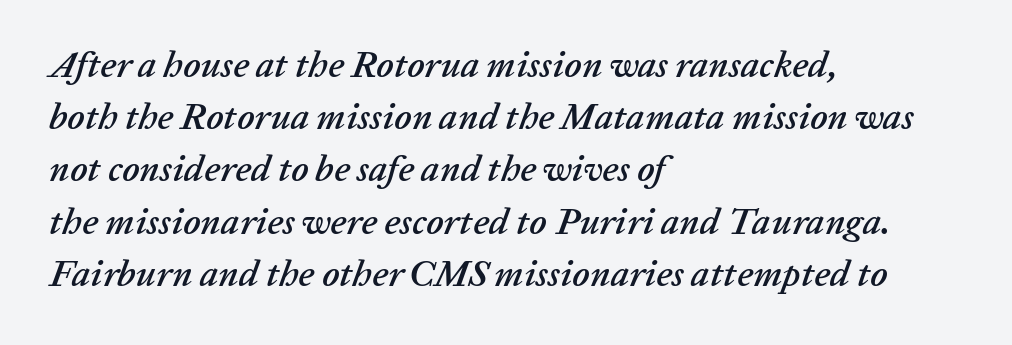
Nobody drew a line under any word here. Students, observe: this is what conventionally led text looks like. Looking at the ascenders, they clearly lean. The face used here is rendered with its standard letterfit. The ragged edge is on the right, which tells us the setting is flush left.
